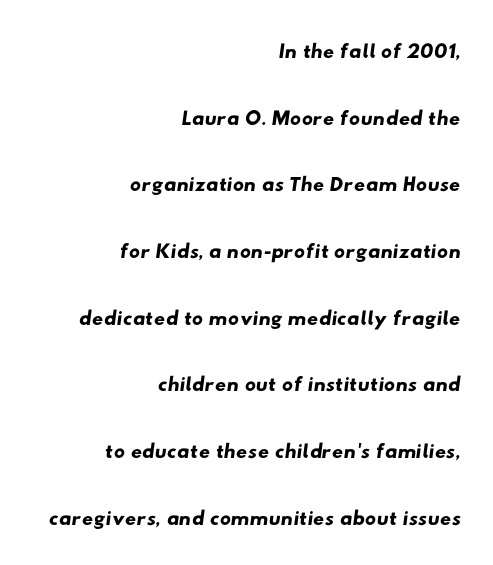
This sample uses a sans-serif face. Reading down the column, the eye jumps a long way to each next line. The setting favours the right margin, as signatures and pull-quotes sometimes do. How are the letters spaced? Ordinarily, with no added tracking. Type without underlining.
